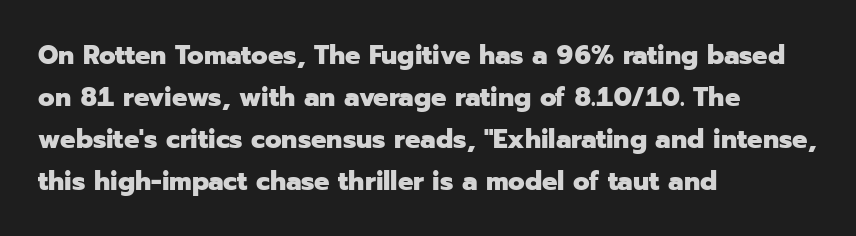
Nothing unusual about the tracking: characters are spaced as the font intends. Layout note: lines flush left. Does the lettering tilt? It doesn't — this is upright. The characters look thick and weighty, a clear bold. If you measured baseline to baseline, you'd find a middling distance. Underlining? Definitely not there.
